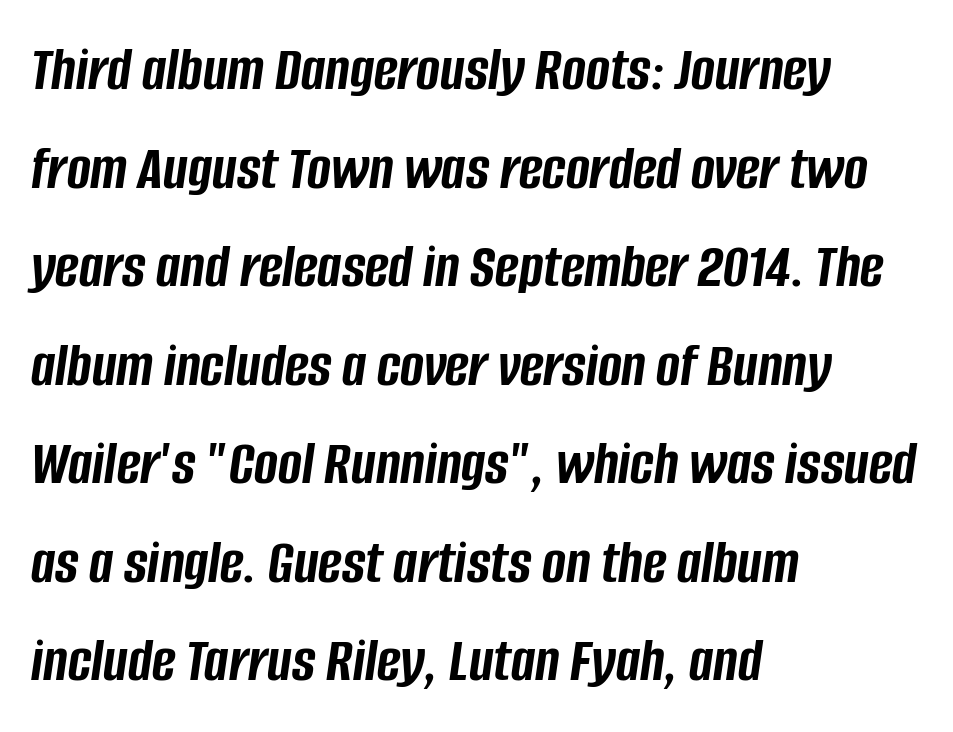
The image shows 64 px semibold, condensed type, italic (leaning right); set left-aligned, normal line spacing (1.54x), normal letter spacing, not underlined; low stroke contrast and a large x-height.
